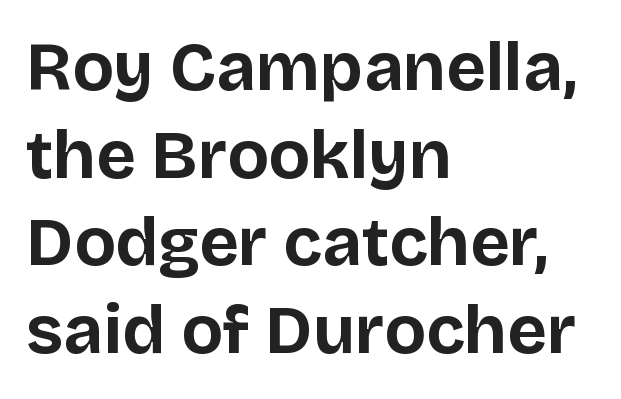
Q: Is the text bold? A: Yes.
Q: Is the text italic (slanted)? A: No, it is upright.
Q: Is the typeface a serif or a sans-serif typeface? A: Sans-serif.
Q: Is the text underlined? A: No.
Q: How is the paragraph aligned? A: Left-aligned.
Q: Is the spacing between letters normal or unusually wide? A: Normal.
Q: Is the spacing between lines tight, normal or loose? A: Normal.
Q: Width (condensed, normal, or wide)? A: Normal.
Q: Stroke contrast? A: Low.
Q: x-height? A: Large.
Q: Monospaced? A: No.
